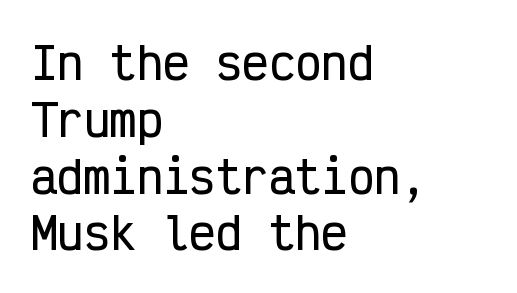
{"serif": "no", "italic": "no", "width": "condensed", "stroke_contrast": "low", "x_height": "medium", "monospaced": "yes", "underline": "no", "align": "left", "line_spacing": "normal", "line_spacing_ratio": 1.29, "letter_spacing": "normal", "letter_spacing_em": 0.0, "glyph_px": 44}
